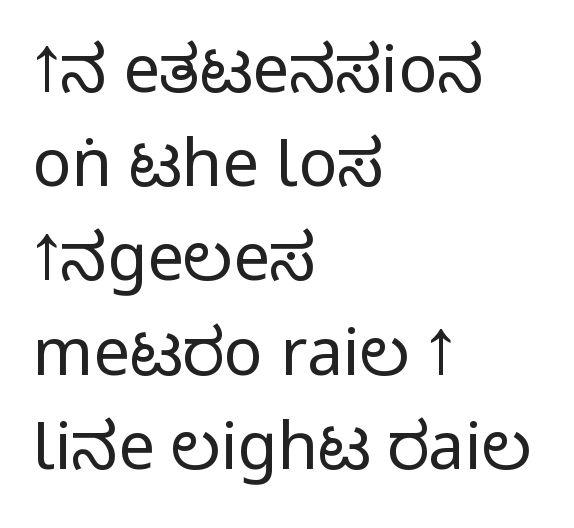
Q: Is the text bold? A: No.
Q: Is the text italic (slanted)? A: No, it is upright.
Q: Is the typeface a serif or a sans-serif typeface? A: Sans-serif.
Q: Is the text underlined? A: No.
Q: How is the paragraph aligned? A: Left-aligned.
Q: Is the spacing between letters normal or unusually wide? A: Normal.
Q: Is the spacing between lines tight, normal or loose? A: Normal.
Q: Width (condensed, normal, or wide)? A: Condensed.
Q: Stroke contrast? A: Low.
Q: x-height? A: Large.
Q: Monospaced? A: No.
